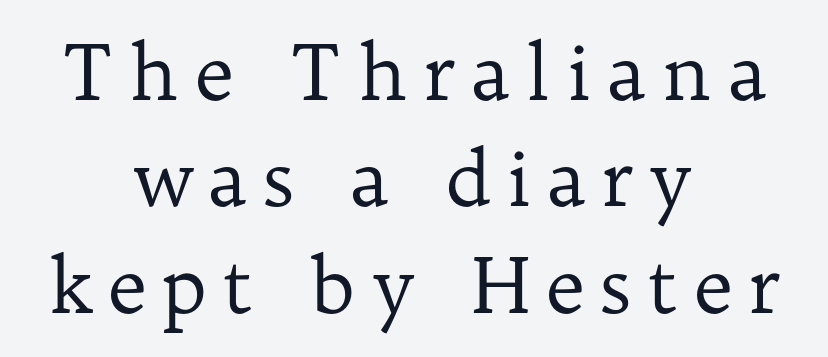
Q: Is the text bold? A: No.
Q: Is the text italic (slanted)? A: No, it is upright.
Q: Is the typeface a serif or a sans-serif typeface? A: Serif.
Q: Is the text underlined? A: No.
Q: How is the paragraph aligned? A: Centered.
Q: Is the spacing between letters normal or unusually wide? A: Unusually wide.
Q: Is the spacing between lines tight, normal or loose? A: Normal.
Q: Width (condensed, normal, or wide)? A: Normal.
Q: Stroke contrast? A: Low.
Q: x-height? A: Medium.
Q: Monospaced? A: No.
